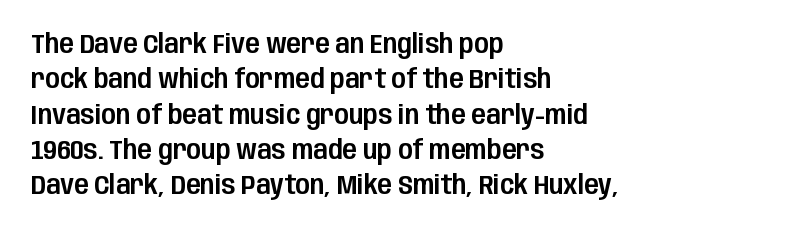
The image shows 27 px text type, upright; set left-aligned, normal line spacing (1.31x), normal letter spacing, not underlined.
